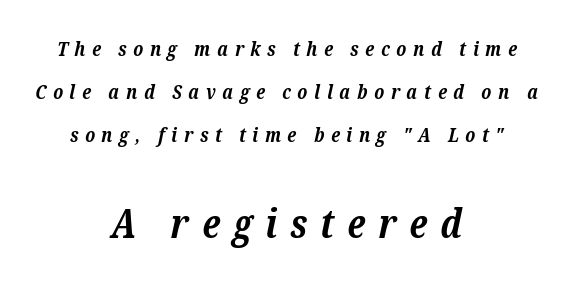
{"serif": "yes", "italic": "yes", "lean": "right", "slant_degrees": 12, "bold": "yes", "weight": "bold", "width": "normal", "stroke_contrast": "low", "x_height": "medium", "monospaced": "no", "underline": "no", "align": "center", "line_spacing": "loose", "line_spacing_ratio": 2.15, "letter_spacing": "wide", "letter_spacing_em": 0.33, "larger_block": "second", "size_ratio": 2.0, "glyph_px": 40}
